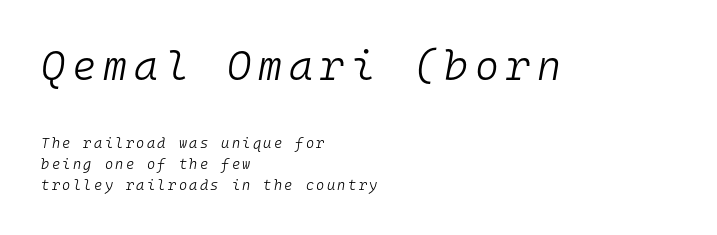
{"italic": "yes", "lean": "right", "slant_degrees": 10, "bold": "no", "weight": "light", "width": "normal", "stroke_contrast": "low", "x_height": "medium", "monospaced": "yes", "underline": "no", "align": "left", "line_spacing": "normal", "line_spacing_ratio": 1.49, "larger_block": "first", "size_ratio": 2.93, "glyph_px": 41}
